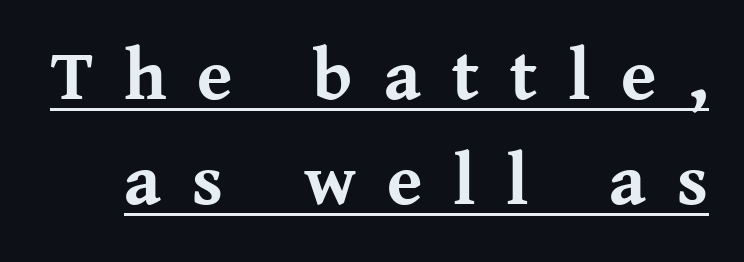
The horizontal fit of the characters is loose and conspicuously gappy. Here the designer chose a conventional face with non-uniform glyph widths. The lines sit at an ordinary, default distance from one another. Posture: vertical. The typesetter has applied underlining to the passage shown. This sample uses a serif face.
